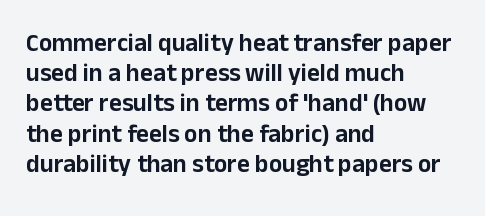
{"italic": "no", "underline": "no", "align": "left", "line_spacing_ratio": 1.21, "letter_spacing": "normal", "letter_spacing_em": 0.0, "glyph_px": 25}
